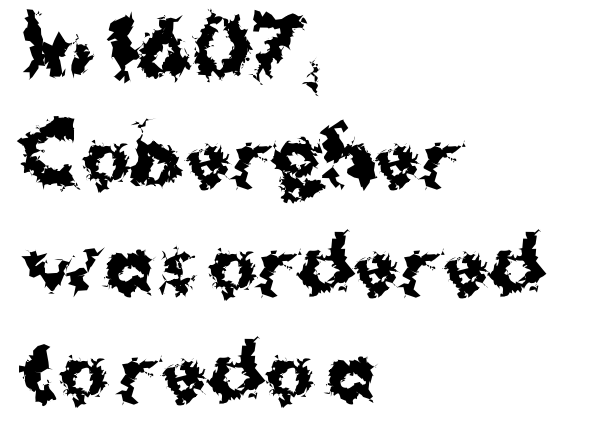
Q: Is the text bold? A: Yes.
Q: Is the text italic (slanted)? A: No, it is upright.
Q: Is the typeface a serif or a sans-serif typeface? A: Sans-serif.
Q: Is the text underlined? A: No.
Q: How is the paragraph aligned? A: Left-aligned.
Q: Is the spacing between letters normal or unusually wide? A: Normal.
Q: Is the spacing between lines tight, normal or loose? A: Normal.
Q: Width (condensed, normal, or wide)? A: Normal.
Q: Stroke contrast? A: Medium.
Q: x-height? A: Medium.
Q: Monospaced? A: No.
